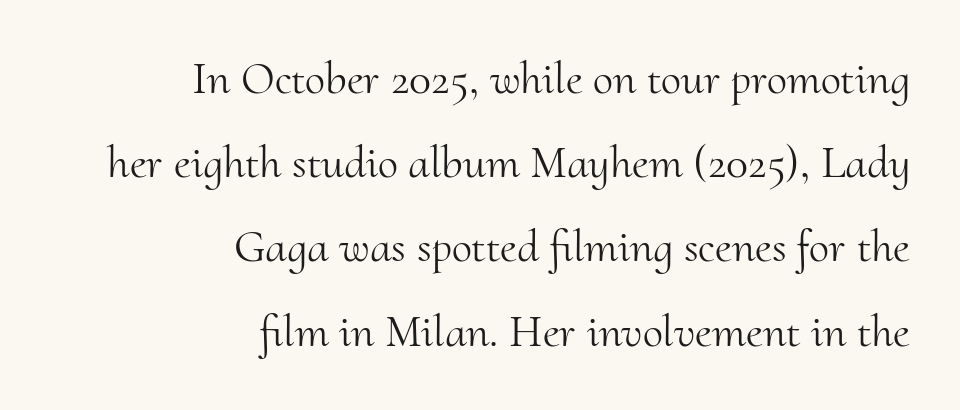
{"serif": "yes", "italic": "no", "bold": "no", "weight": "light", "width": "normal", "stroke_contrast": "medium", "x_height": "small", "monospaced": "no", "underline": "no", "align": "right", "line_spacing_ratio": 1.83, "letter_spacing": "normal", "letter_spacing_em": 0.0, "glyph_px": 46}
